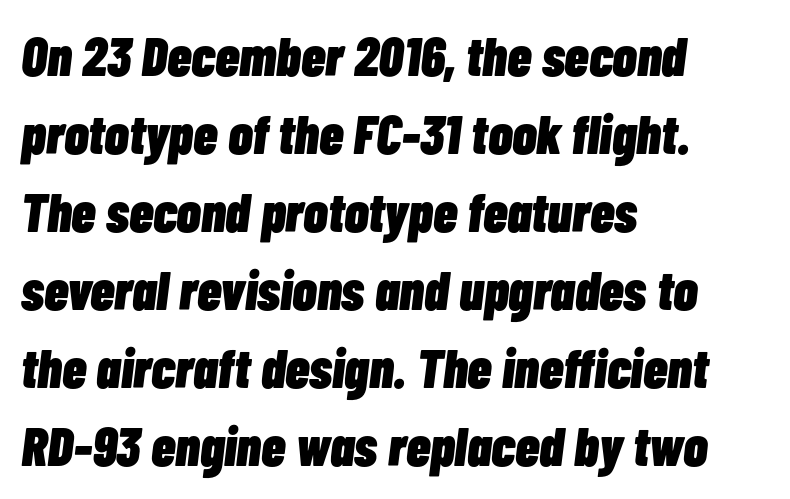
This sample uses plain, unmodified letter spacing. The rendering applies a slant to the glyphs. The ragged edge is on the right, which tells us the setting is flush left. Rows of type keep a routine distance in the vertical direction. The rendering uses natural spacing where letterforms have individual widths. Weight check: bold — yes, fully.
